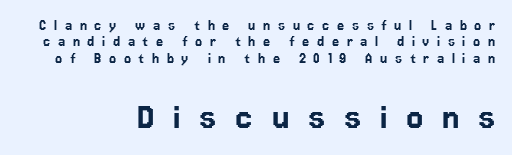
The image shows 39 px sans-serif type, upright; set right-aligned, tight line spacing (1.02x), unusually wide letter spacing (+0.48 em), not underlined; the second (bottom) block is 2.44x larger; low stroke contrast and a medium x-height.
